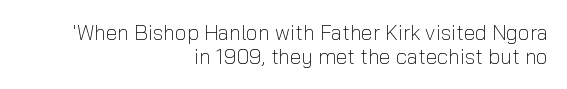
Q: Is the text bold? A: No.
Q: Is the text italic (slanted)? A: No, it is upright.
Q: Is the text underlined? A: No.
Q: How is the paragraph aligned? A: Right-aligned.
Q: Is the spacing between letters normal or unusually wide? A: Normal.
Q: Is the spacing between lines tight, normal or loose? A: Tight.
